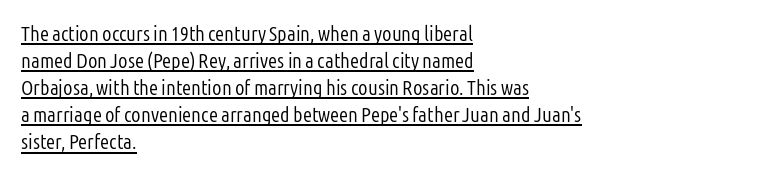
Q: Is the text bold? A: No.
Q: Is the text italic (slanted)? A: No, it is upright.
Q: Is the text underlined? A: Yes.
Q: How is the paragraph aligned? A: Left-aligned.
Q: Is the spacing between letters normal or unusually wide? A: Normal.
Q: Is the spacing between lines tight, normal or loose? A: Normal.
